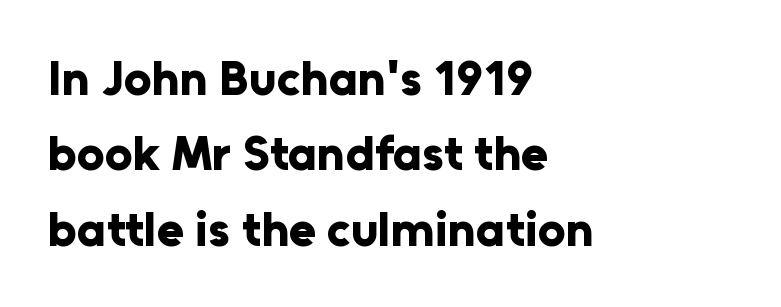
If you measured baseline to baseline, you'd find a middling distance. Is this a sans? Yes — the strokes have no serifs. Spacing verdict: proportional, widths tailored to each character. Glyph-to-glyph distance matches everyday printed text.
